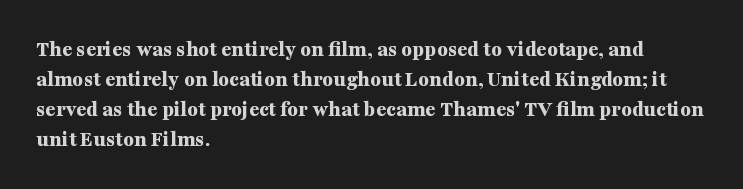
Italic: no, the glyphs are upright roman. Standard letterfit; no display-style spreading of the glyphs. Glance below the letters and you will spot only blank space. Its strokes are broad and dark, the hallmark of bold type.
